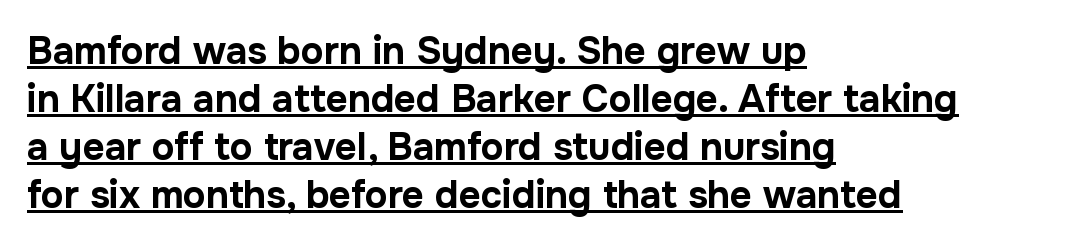
Is there an underline? Yes — a line sits under the letters. Each new line begins a customary step beneath the previous one. Nothing sits at the stroke ends, so this counts as sans-serif. Notice how the stems are strictly vertical — no italics here. The letters are bold, with thick, heavy strokes. Spacing verdict: proportional, widths tailored to each character.
